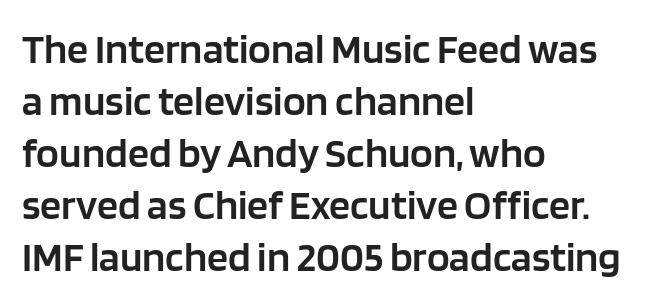
Stroke thickness is moderately raised; the sample reads as semibold. Compared with typical body copy, the letter spacing here is the same. A bare baseline throughout the passage. A student would call this left alignment; a typographer would say flush left, rag right. Typographically, this falls in the sans-serif category. Style check: upright.
